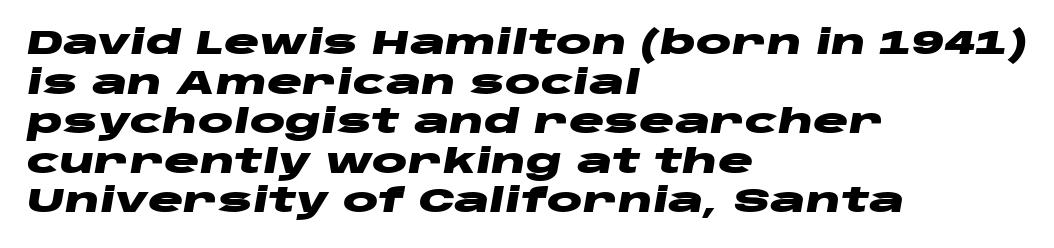
{"italic": "yes", "lean": "right", "slant_degrees": 10, "bold": "yes", "weight": "heavy", "width": "wide", "stroke_contrast": "low", "x_height": "large", "monospaced": "no", "underline": "no", "align": "left", "line_spacing_ratio": 1.2, "letter_spacing": "normal", "letter_spacing_em": 0.0, "glyph_px": 33}
